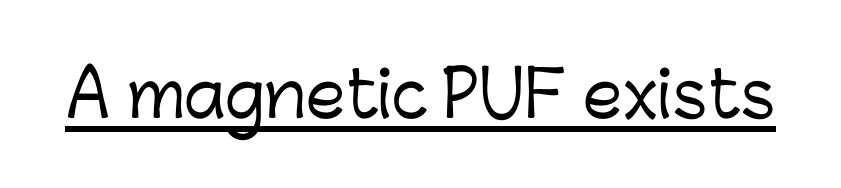
{"serif": "no", "italic": "no", "width": "normal", "stroke_contrast": "low", "x_height": "medium", "monospaced": "no", "underline": "yes", "letter_spacing": "normal", "letter_spacing_em": 0.0, "glyph_px": 63}
